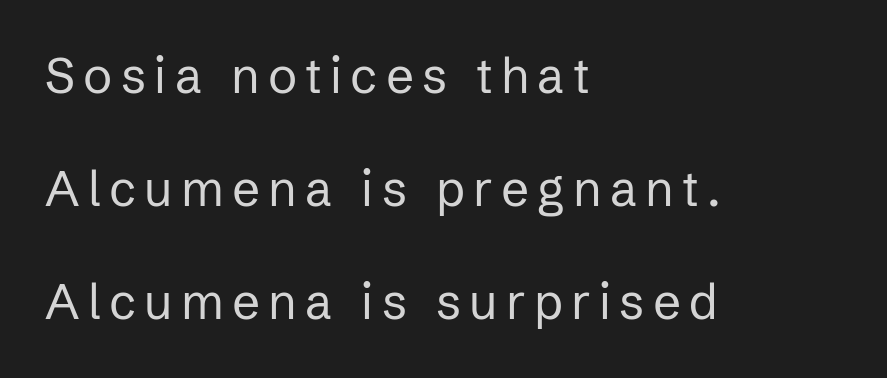
Caption: face not bold, strokes unweighted. Any mark beneath the type? The region is blank. Reading down the block, your eye returns to a fixed left position each line. What kind of face is this? One without serifs — a sans.
